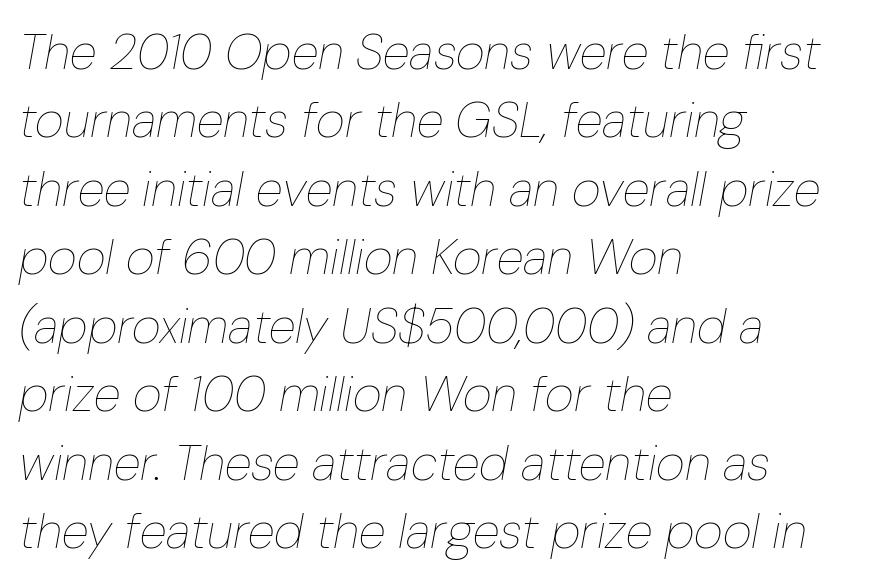
Weight: in the light-to-regular range. What's the leading like? Ordinary, nothing unusual. Check the space under the baseline: it is left empty. Line beginnings align vertically; line endings do not. This sample has the flowing, uneven cadence of proportional lettering. Characters follow at the spacing the type designer built in.
